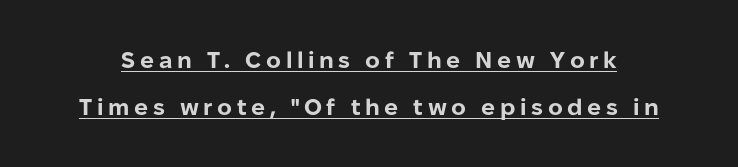
The image shows 23 px bold type, upright; set loose line spacing (2.03x), unusually wide letter spacing (+0.2 em), underlined.
